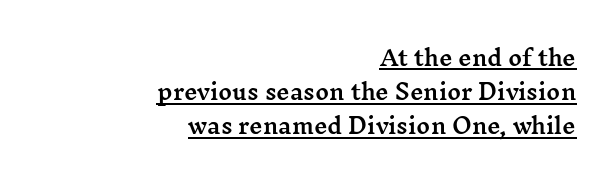
This sample keeps an unexceptional amount of space between lines. Every stem runs plumb, perpendicular to the baseline. Tracking here is standard; glyphs follow each other at the usual distance. Underlined type. All the whitespace from short lines collects on the left.
